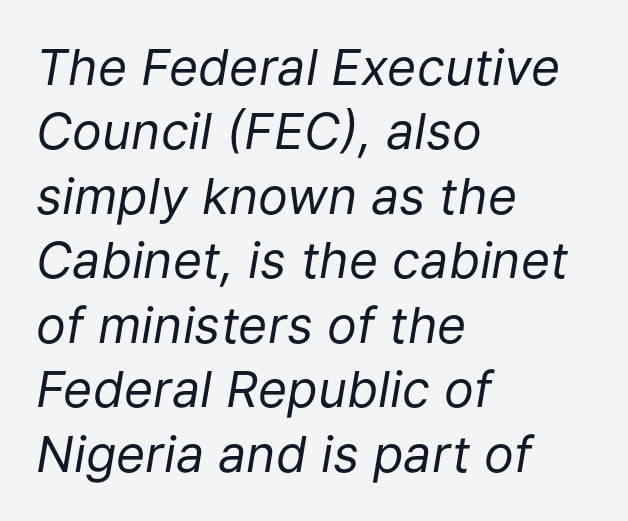
{"italic": "yes", "lean": "right", "slant_degrees": 9, "bold": "no", "weight": "regular", "width": "normal", "stroke_contrast": "low", "x_height": "medium", "monospaced": "no", "underline": "no", "align": "left", "line_spacing": "normal", "line_spacing_ratio": 1.29, "letter_spacing": "normal", "letter_spacing_em": 0.0, "glyph_px": 50}
